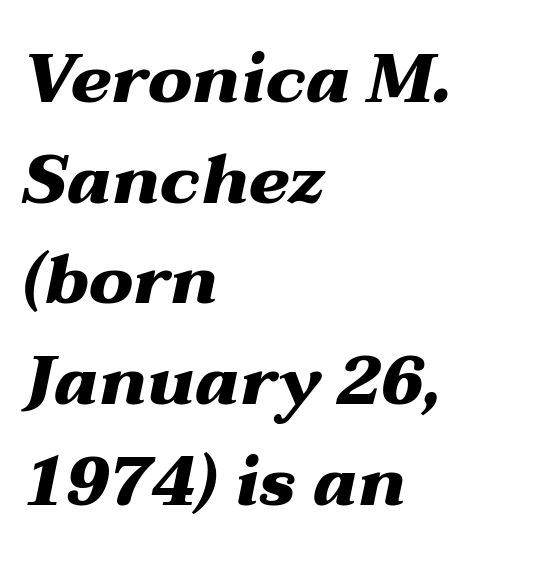
The image shows 68 px heavy, wide type, italic (leaning right); set left-aligned, normal line spacing (1.48x), normal letter spacing, not underlined; medium stroke contrast and a medium x-height.
